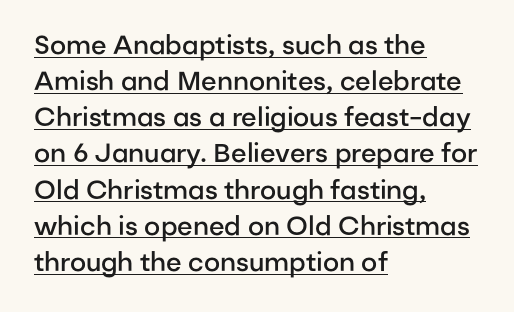
The image shows 26 px text type, upright; set left-aligned, normal line spacing (1.39x), normal letter spacing, underlined.
